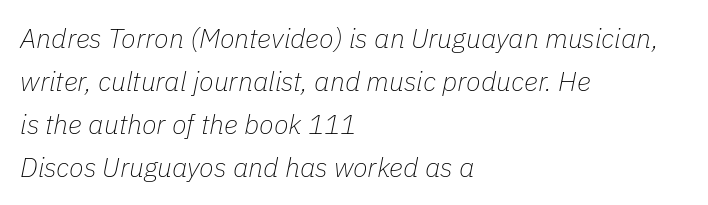
Q: Is the text bold? A: No.
Q: Is the text italic (slanted)? A: Yes, it leans right by about 11 degrees.
Q: Is the text underlined? A: No.
Q: How is the paragraph aligned? A: Left-aligned.
Q: Is the spacing between letters normal or unusually wide? A: Normal.
Q: Is the spacing between lines tight, normal or loose? A: Normal.
